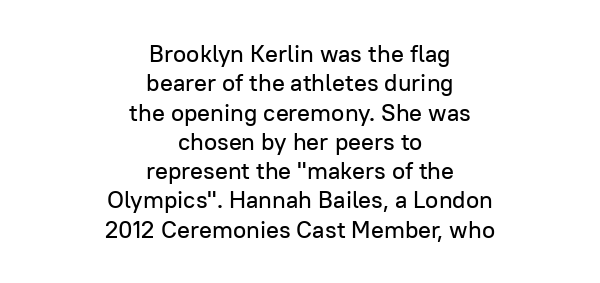
{"italic": "no", "underline": "no", "align": "center", "line_spacing_ratio": 1.22, "letter_spacing": "normal", "letter_spacing_em": 0.0, "glyph_px": 24}
